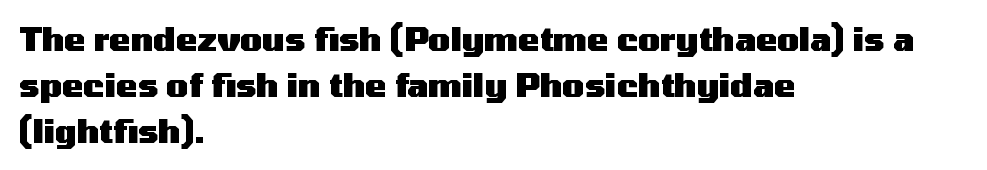
Q: Is the text bold? A: Yes.
Q: Is the text italic (slanted)? A: No, it is upright.
Q: Is the typeface a serif or a sans-serif typeface? A: Sans-serif.
Q: Is the text underlined? A: No.
Q: How is the paragraph aligned? A: Left-aligned.
Q: Is the spacing between letters normal or unusually wide? A: Normal.
Q: Is the spacing between lines tight, normal or loose? A: Normal.
Q: Width (condensed, normal, or wide)? A: Wide.
Q: Stroke contrast? A: Medium.
Q: x-height? A: Medium.
Q: Monospaced? A: No.
